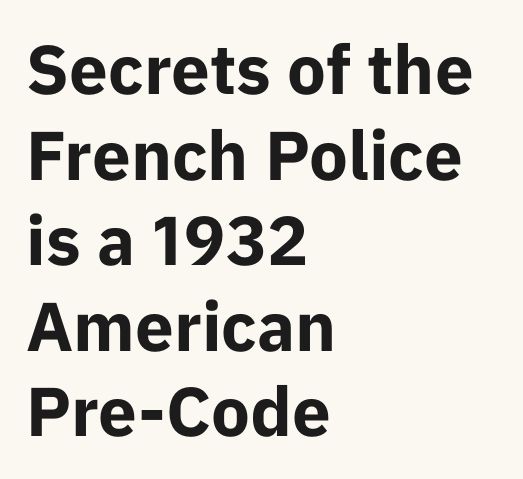
Here the glyphs are tracked normally, forming tight word shapes. Casual observation: everything's shoved over to the left. The font family rendered here belongs to the sans-serif group. What weight is shown? A full bold with thick strokes. Letters rest on an invisible, unmarked baseline.
